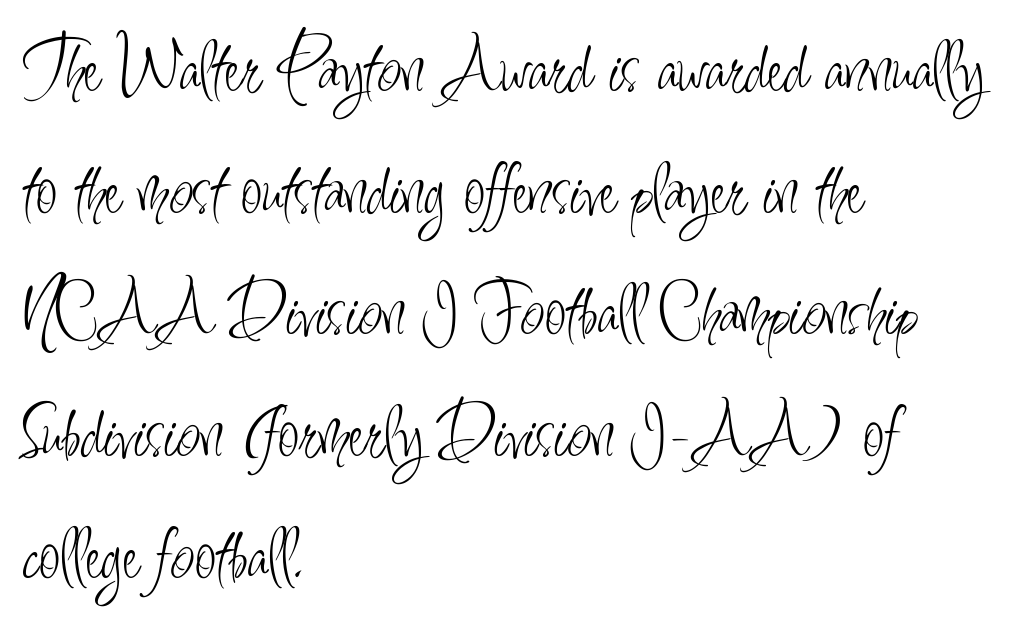
The image shows 77 px light, condensed sans-serif type; set left-aligned, normal line spacing (1.58x), normal letter spacing, not underlined; low stroke contrast and a small x-height.
